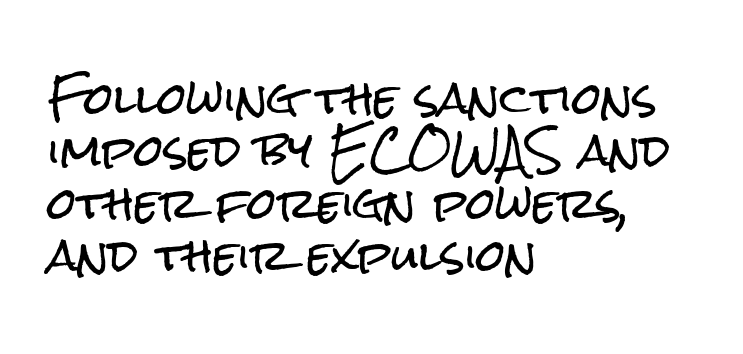
{"serif": "no", "italic": "no", "width": "condensed", "stroke_contrast": "low", "x_height": "medium", "monospaced": "no", "underline": "no", "align": "left", "line_spacing": "normal", "line_spacing_ratio": 1.25, "letter_spacing": "normal", "letter_spacing_em": 0.0, "glyph_px": 42}
